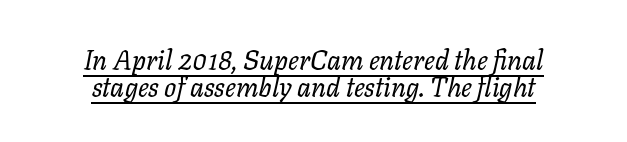
The image shows 27 px text type, italic (leaning right); set centered, tight line spacing (1.01x), normal letter spacing, underlined.
